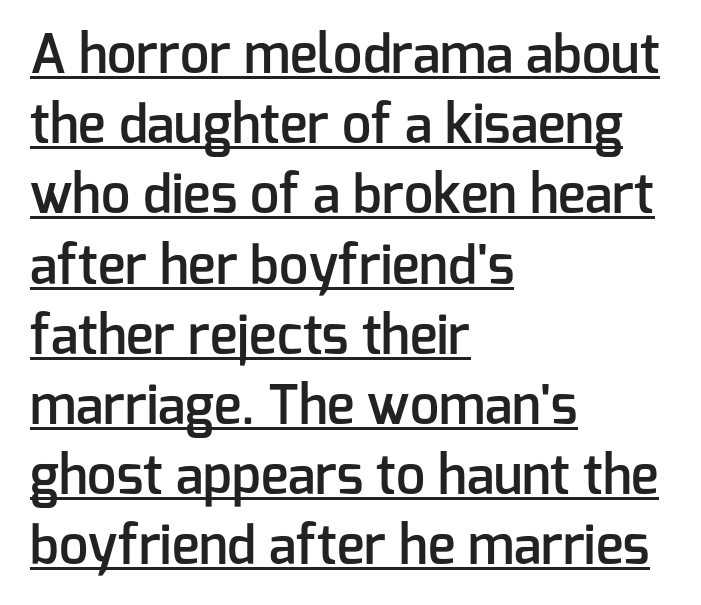
The vertical gap from one line to the next is medium. Grotesque or geometric, the face here clearly has no serifs. Short and long lines alike share a common starting point at left. Every stem runs plumb, perpendicular to the baseline.
